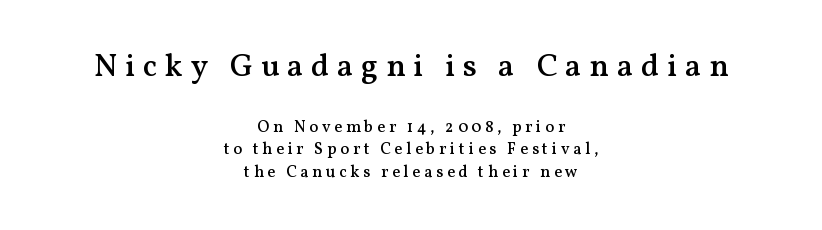
{"serif": "yes", "italic": "no", "bold": "semi", "weight": "semibold", "width": "normal", "stroke_contrast": "medium", "x_height": "medium", "monospaced": "no", "underline": "no", "align": "center", "line_spacing": "normal", "line_spacing_ratio": 1.41, "letter_spacing": "wide", "letter_spacing_em": 0.24, "larger_block": "first", "size_ratio": 2.0, "glyph_px": 32}
